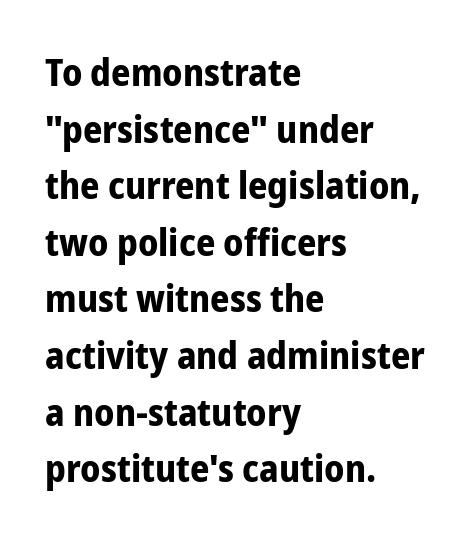
The image shows 38 px bold, condensed sans-serif type, upright; set left-aligned, normal line spacing (1.49x), normal letter spacing, not underlined; low stroke contrast and a medium x-height.
